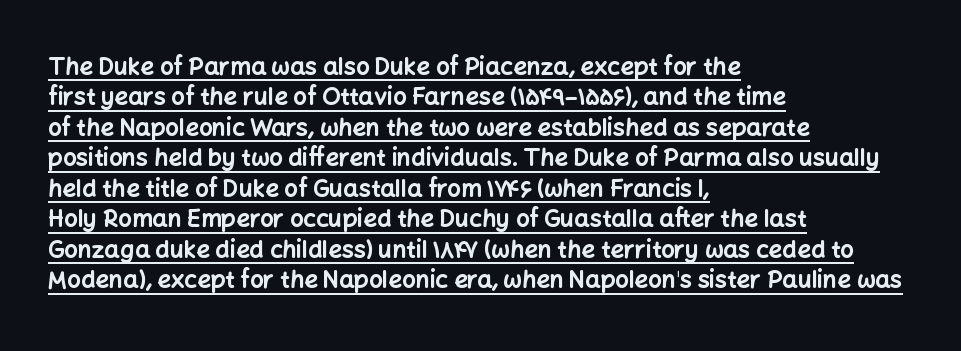
Q: Is the text bold? A: Yes.
Q: Is the text italic (slanted)? A: No, it is upright.
Q: Is the text underlined? A: Yes.
Q: How is the paragraph aligned? A: Left-aligned.
Q: Is the spacing between letters normal or unusually wide? A: Normal.
Q: Is the spacing between lines tight, normal or loose? A: Normal.
